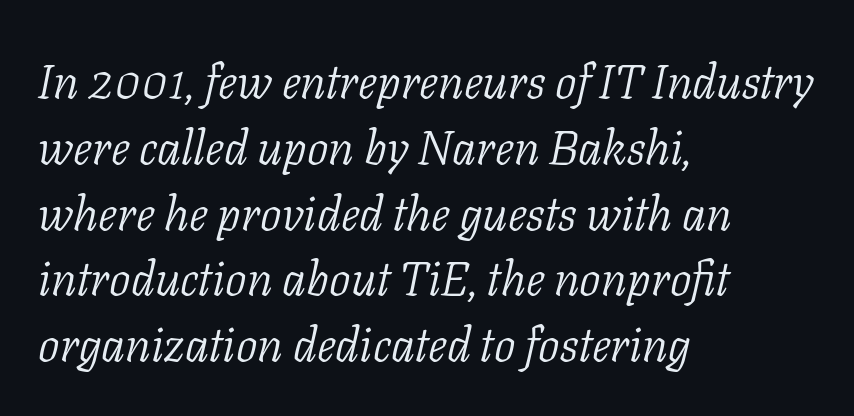
The image shows 48 px light serif type, italic (leaning right); set left-aligned, normal line spacing (1.37x), normal letter spacing, not underlined; low stroke contrast and a medium x-height.
